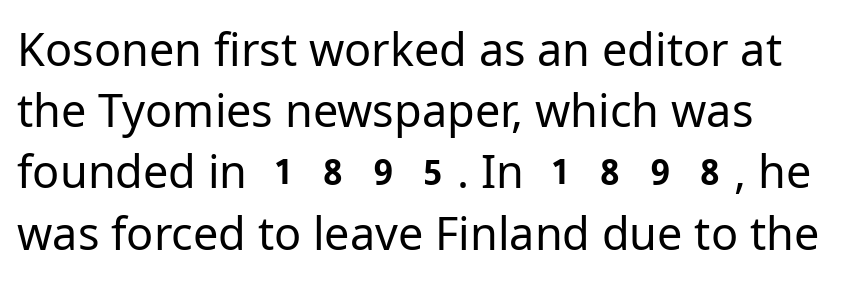
Q: Is the text bold? A: No.
Q: Is the text italic (slanted)? A: No, it is upright.
Q: Is the typeface a serif or a sans-serif typeface? A: Sans-serif.
Q: Is the text underlined? A: No.
Q: Is the spacing between letters normal or unusually wide? A: Normal.
Q: Is the spacing between lines tight, normal or loose? A: Normal.
Q: Width (condensed, normal, or wide)? A: Normal.
Q: Stroke contrast? A: Low.
Q: x-height? A: Medium.
Q: Monospaced? A: No.
